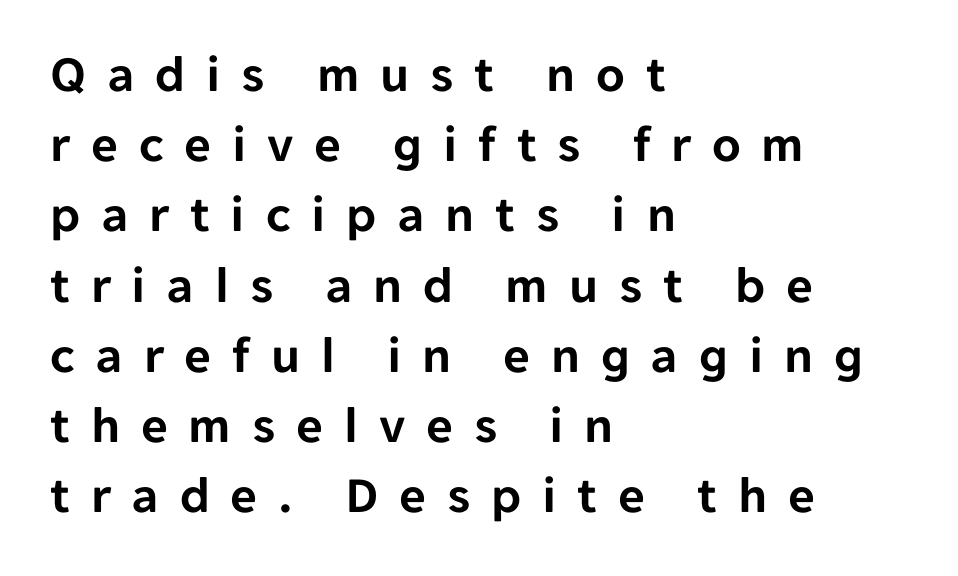
The image shows 52 px sans-serif type, upright; set left-aligned, normal line spacing (1.35x), unusually wide letter spacing (+0.4 em), not underlined; low stroke contrast and a medium x-height.
